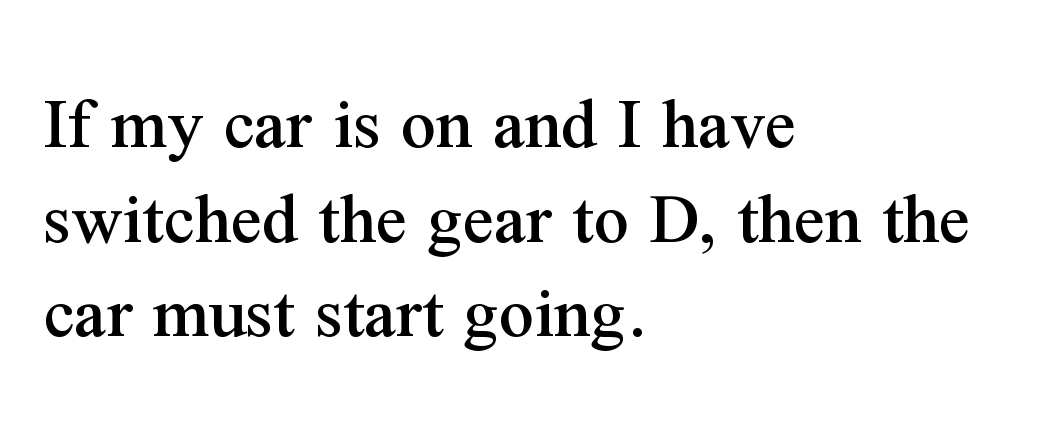
Q: Is the text italic (slanted)? A: No, it is upright.
Q: Is the typeface a serif or a sans-serif typeface? A: Serif.
Q: Is the text underlined? A: No.
Q: How is the paragraph aligned? A: Left-aligned.
Q: Is the spacing between letters normal or unusually wide? A: Normal.
Q: Width (condensed, normal, or wide)? A: Normal.
Q: Stroke contrast? A: Medium.
Q: x-height? A: Medium.
Q: Monospaced? A: No.
